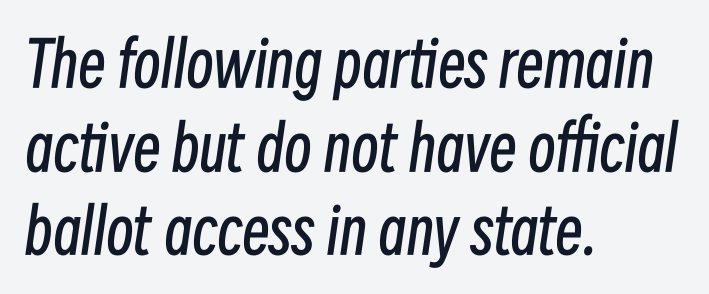
{"italic": "yes", "lean": "right", "slant_degrees": 8, "bold": "no", "weight": "regular", "width": "condensed", "stroke_contrast": "low", "x_height": "medium", "monospaced": "no", "underline": "no", "align": "left", "line_spacing": "normal", "line_spacing_ratio": 1.35, "letter_spacing": "normal", "letter_spacing_em": 0.0, "glyph_px": 62}
